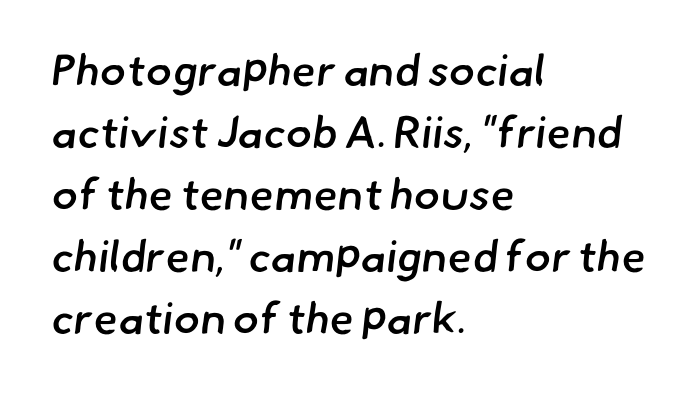
The string is rendered with underlining switched off. Observe the ordinary spacing: letters are neighbours, not strangers. Leftover space on each line is placed entirely after the last word. The rendering uses a semibold face; strokes are thickened but not to full bold. Looks like regular typesetting: each glyph gets only the width it needs.
